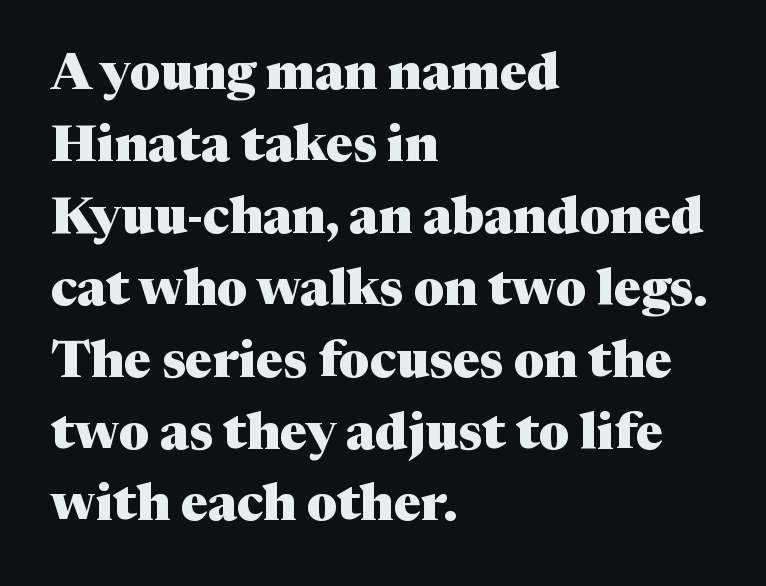
{"serif": "yes", "italic": "no", "bold": "yes", "weight": "heavy", "width": "normal", "stroke_contrast": "medium", "x_height": "medium", "monospaced": "no", "underline": "no", "align": "left", "line_spacing": "normal", "line_spacing_ratio": 1.41, "letter_spacing": "normal", "letter_spacing_em": 0.0, "glyph_px": 51}
